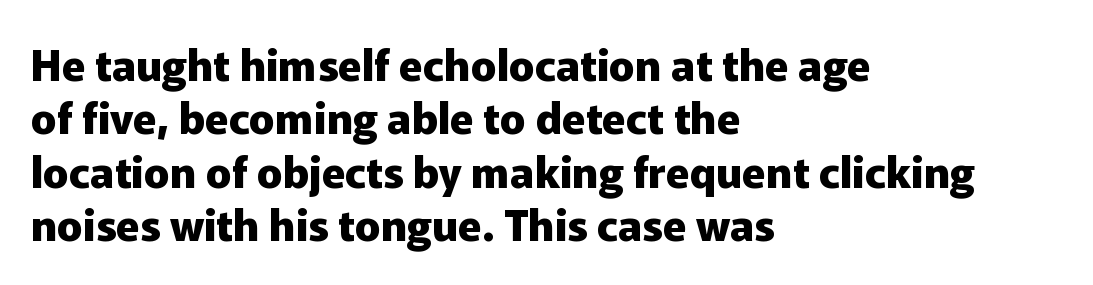
{"serif": "no", "italic": "no", "bold": "yes", "weight": "heavy", "width": "normal", "stroke_contrast": "low", "x_height": "medium", "monospaced": "no", "underline": "no", "align": "left", "line_spacing_ratio": 1.24, "letter_spacing": "normal", "letter_spacing_em": 0.0, "glyph_px": 43}
